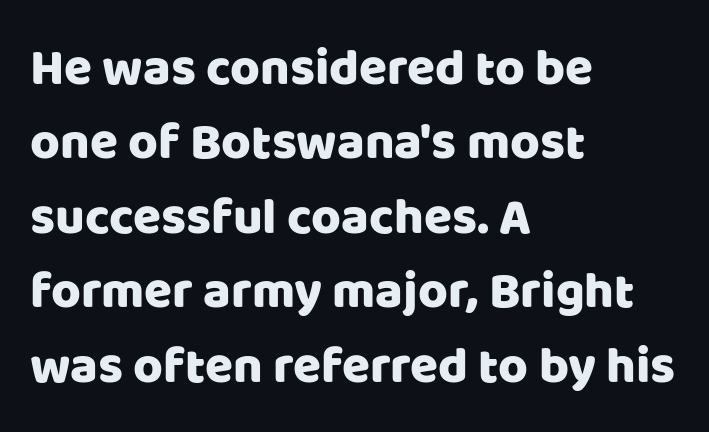
{"serif": "no", "italic": "no", "width": "normal", "stroke_contrast": "low", "x_height": "large", "monospaced": "no", "underline": "no", "align": "left", "line_spacing": "normal", "line_spacing_ratio": 1.46, "letter_spacing": "normal", "letter_spacing_em": 0.0, "glyph_px": 51}
